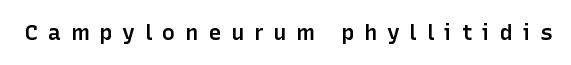
{"italic": "no", "bold": "semi", "underline": "no", "letter_spacing": "wide", "letter_spacing_em": 0.44, "glyph_px": 22}
